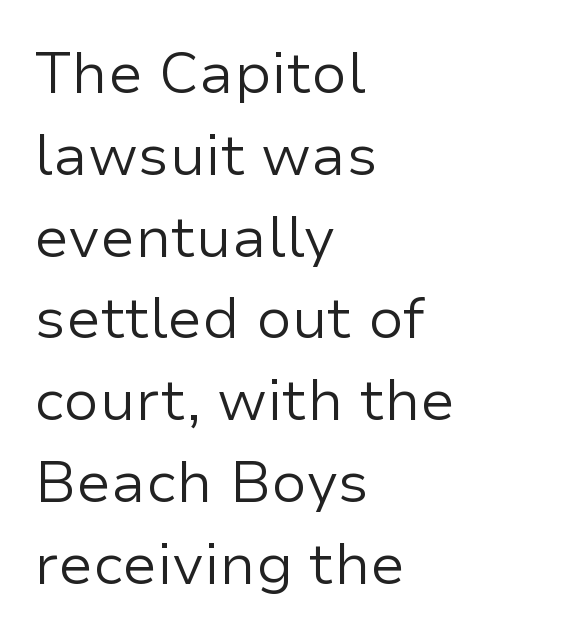
Only glyphs here, with clear space below each row. A typesetter would mark this as roman, not italic. The characters display no serif detailing; their extremities are plain. Counters stay open thanks to moderate or lighter strokes.
